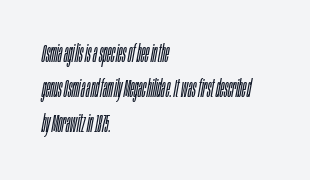
Q: Is the text bold? A: No.
Q: Is the text italic (slanted)? A: Yes, it leans right by about 10 degrees.
Q: Is the text underlined? A: No.
Q: How is the paragraph aligned? A: Left-aligned.
Q: Is the spacing between letters normal or unusually wide? A: Normal.
Q: Is the spacing between lines tight, normal or loose? A: Normal.
